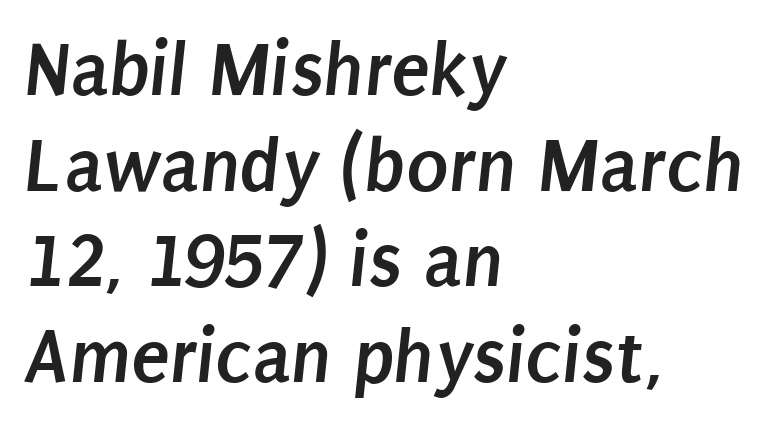
The image shows 79 px semibold, condensed sans-serif type; set left-aligned, line spacing 1.21x, normal letter spacing, not underlined; low stroke contrast and a large x-height.
